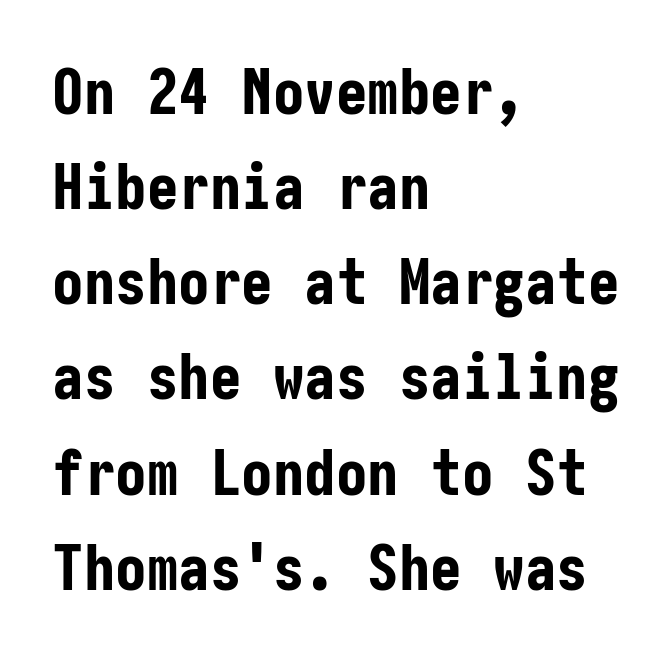
Is there much room between lines? A standard amount, neither cramped nor airy. Set as a true bold cut, around the 700 mark. Posture: vertical. What stands out about the letter spacing? Nothing — it is the standard amount.
